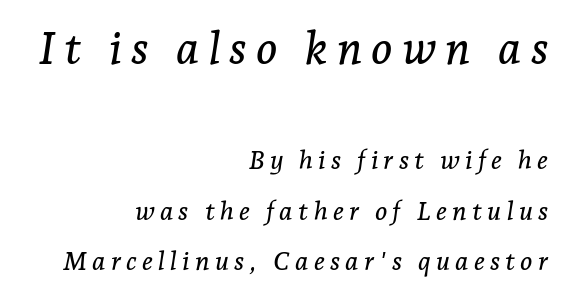
The image shows 45 px serif type, italic (leaning right); set right-aligned, loose line spacing (1.94x), unusually wide letter spacing (+0.2 em), not underlined; the first (top) block is 1.73x larger; low stroke contrast and a medium x-height.
